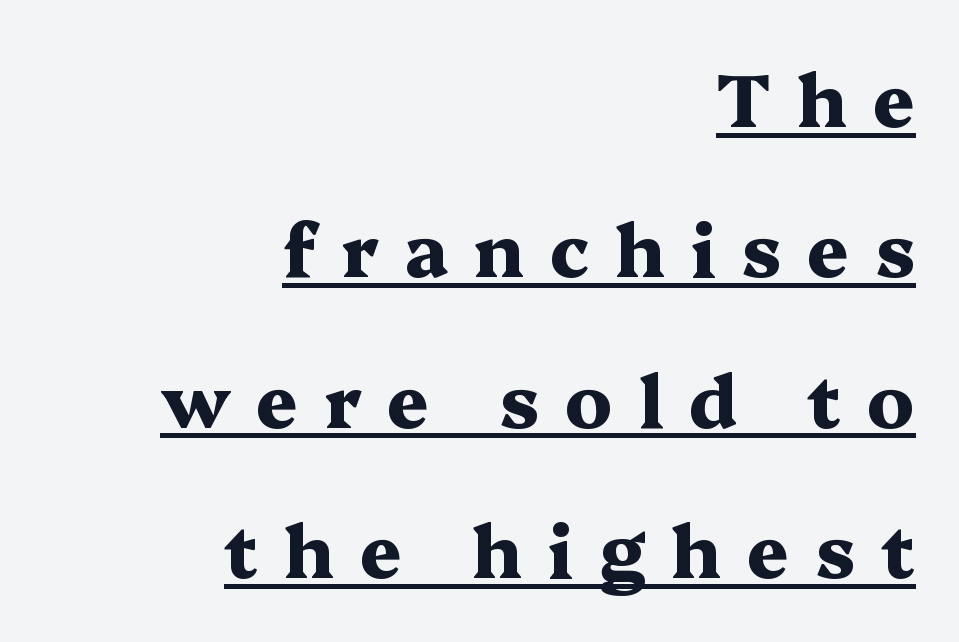
Emphasis is given by a line drawn under the lettering. Does extra space separate the letters? Yes, quite a lot of it. Set as a true bold cut, around the 700 mark. Typeset ragged left — the right edge is the straight one.
